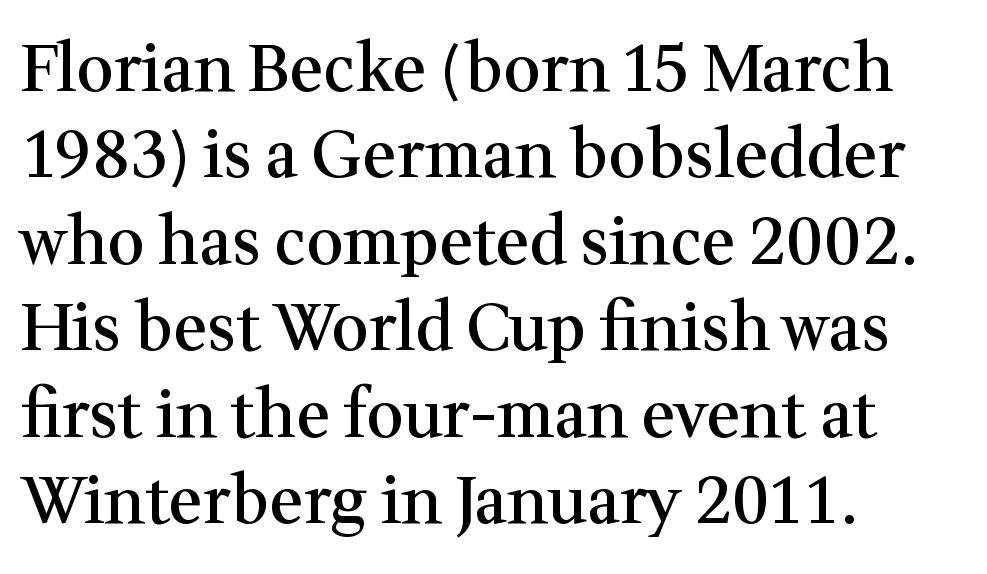
Standard letterfit; no display-style spreading of the glyphs. Each letter's strokes conclude with small projecting serifs. The typesetter chose a ragged-right arrangement here. Beneath every word, the page is bare. A typesetter would call this proportional, since set widths differ per character.
